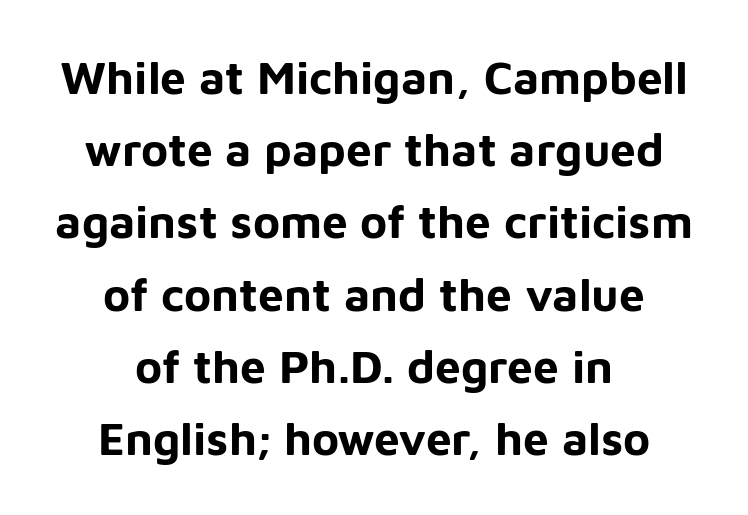
{"serif": "no", "italic": "no", "bold": "yes", "weight": "bold", "width": "normal", "stroke_contrast": "low", "x_height": "medium", "monospaced": "no", "underline": "no", "align": "center", "line_spacing": "normal", "line_spacing_ratio": 1.57, "letter_spacing": "normal", "letter_spacing_em": 0.0, "glyph_px": 46}
